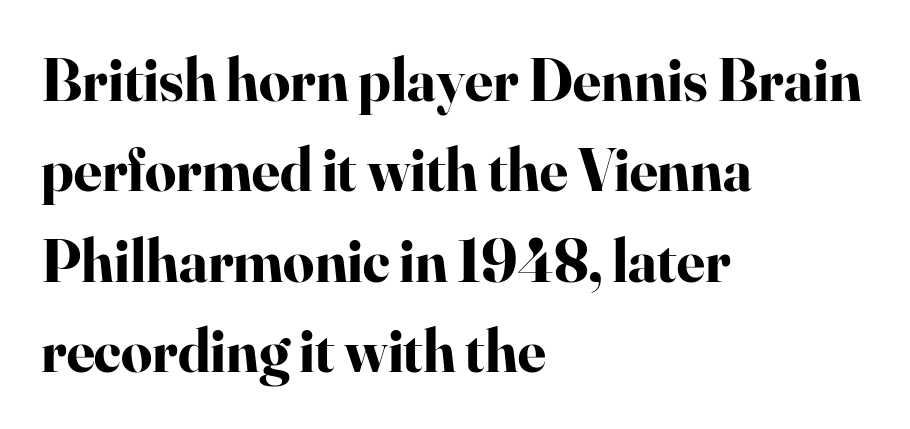
The image shows 61 px bold serif type, upright; set left-aligned, normal line spacing (1.48x), normal letter spacing, not underlined; high stroke contrast and a small x-height.
